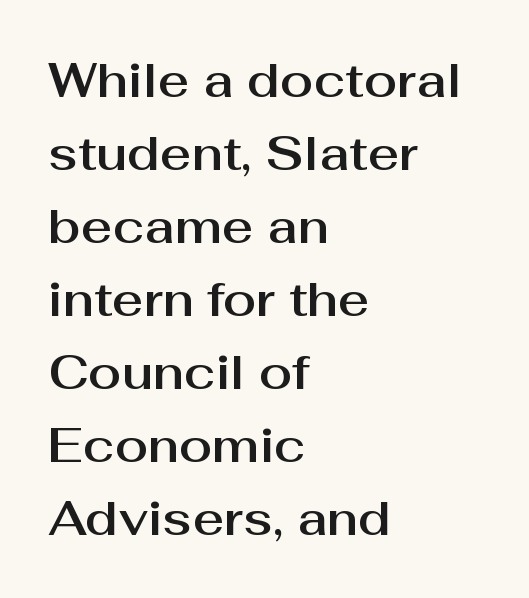
{"serif": "no", "italic": "no", "width": "normal", "stroke_contrast": "medium", "x_height": "medium", "monospaced": "no", "underline": "no", "align": "left", "line_spacing": "normal", "line_spacing_ratio": 1.52, "letter_spacing": "normal", "letter_spacing_em": 0.0, "glyph_px": 48}
